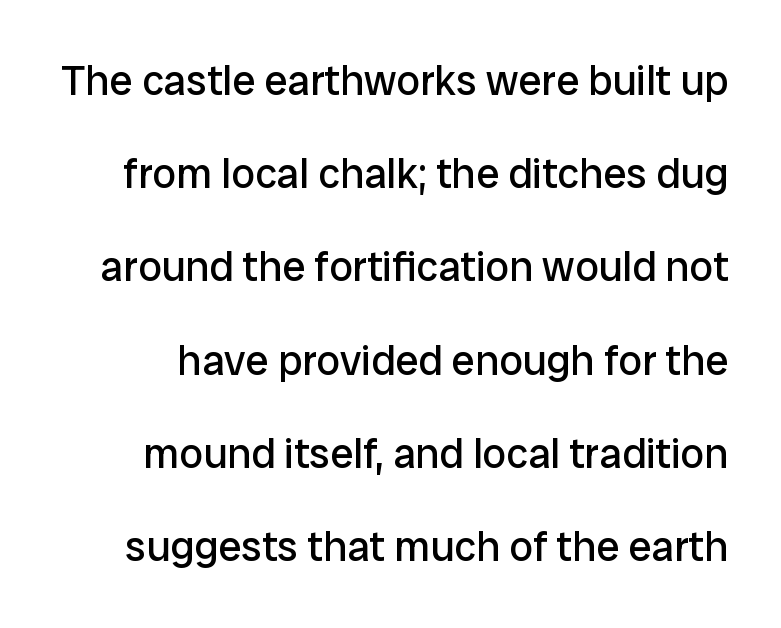
The image shows 42 px regular-weight sans-serif type, upright; set loose line spacing (2.22x), normal letter spacing, not underlined; low stroke contrast and a medium x-height.
